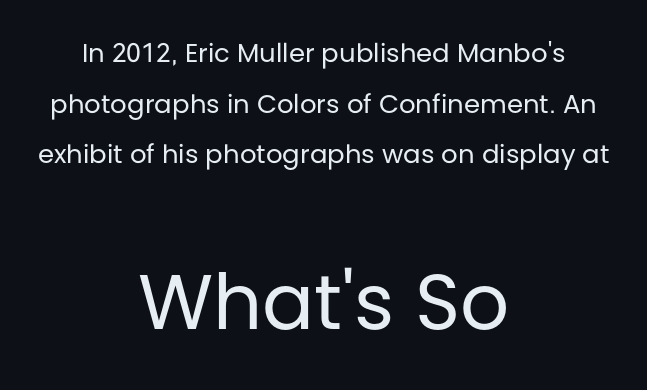
Stroke mass is kept to a normal reading level or below. The letters advance in unequal steps, a hallmark of proportional type. Honestly, the rows look like they've been pulled way apart. Each word holds together tightly as a unit, with standard inter-letter gaps. If you squint, the bottom block still reads clearly — it's the larger of the two. The rag falls on both sides of this text block equally.
